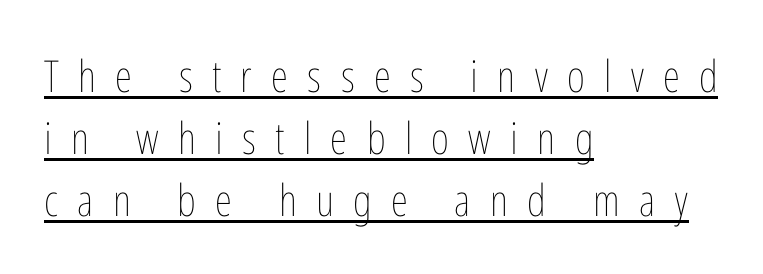
Is this a heavy cut? Hardly; it is regular or lighter. Does the copy run flush right? No — it runs flush left. Does the lettering tilt? It doesn't — this is upright. Each letter keeps its own natural width here, so spacing adapts to shape. The lettering is marked with a stroke running underneath it. One glance says typical: line gaps are just what's usual.
